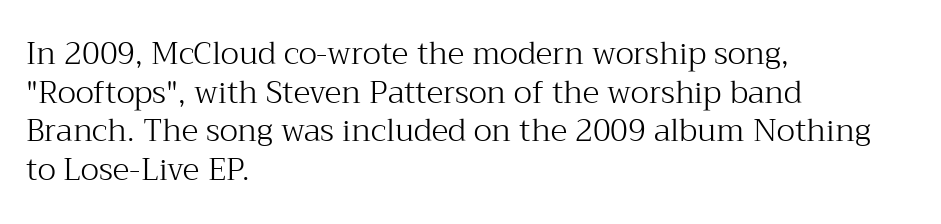
Q: Is the text bold? A: No.
Q: Is the text italic (slanted)? A: No, it is upright.
Q: Is the typeface a serif or a sans-serif typeface? A: Serif.
Q: Is the text underlined? A: No.
Q: How is the paragraph aligned? A: Left-aligned.
Q: Is the spacing between letters normal or unusually wide? A: Normal.
Q: Is the spacing between lines tight, normal or loose? A: Normal.
Q: Width (condensed, normal, or wide)? A: Normal.
Q: Stroke contrast? A: Medium.
Q: x-height? A: Medium.
Q: Monospaced? A: No.
